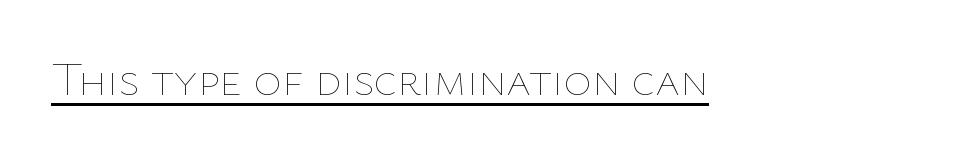
These lines keep a tight, regular rhythm from letter to letter. The passage is arranged the way most books set body copy — flush left. Do the letters lean? They stand straight. The letterforms sit at book weight or below. Do the characters align in a grid? No, the font is proportional.
